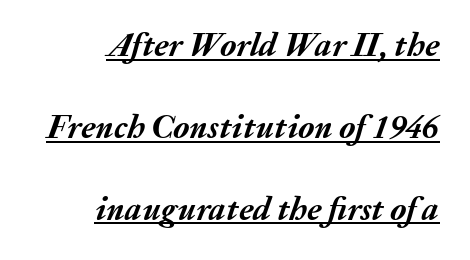
The glyphs are accompanied by a horizontal stroke just below them. The passage shown leans; its letterforms are oblique. Do the characters align in a grid? No, the font is proportional. In CSS terms this would be text-align: right. Heavy, bold letterforms.
